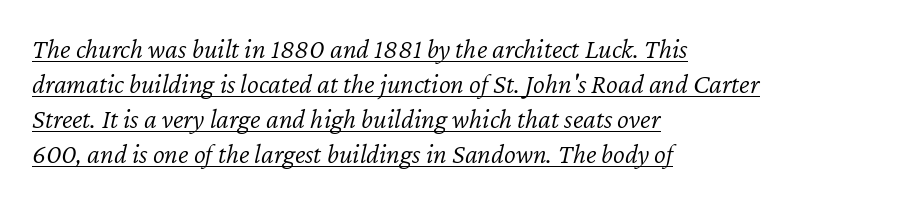
Q: Is the text bold? A: No.
Q: Is the text italic (slanted)? A: Yes, it leans right by about 12 degrees.
Q: Is the text underlined? A: Yes.
Q: How is the paragraph aligned? A: Left-aligned.
Q: Is the spacing between letters normal or unusually wide? A: Normal.
Q: Is the spacing between lines tight, normal or loose? A: Normal.
Q: Width (condensed, normal, or wide)? A: Normal.
Q: Stroke contrast? A: Low.
Q: x-height? A: Medium.
Q: Monospaced? A: No.
